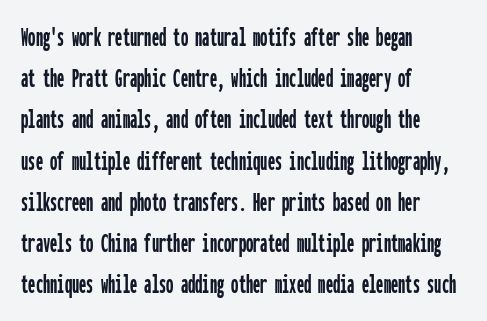
The specimen reads as upright at a glance. These lines are rendered in a fixed-pitch font. Normally led — the rows are evenly, conventionally spaced. The gaps between neighbouring characters are ordinary and unremarkable. Compared with a centered layout, this one pins lines to the left instead. No word sits above an underline.
